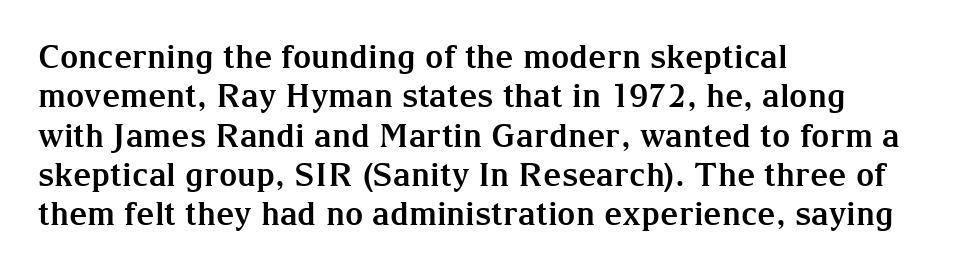
Chunky letters — that's bold for sure. Between one letter and the next there's only the usual sliver of space. Only glyphs here, with clear space below each row. A serif font was chosen for this passage. Rendered with straight, roman letterforms. The passage shown is typed in a proportional face where columns would drift.
